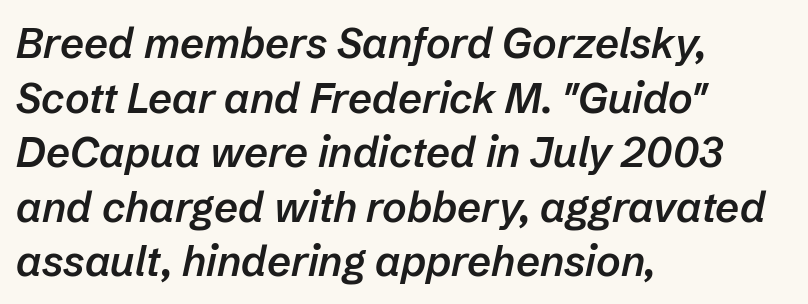
Q: Is the text bold? A: Semi-bold.
Q: Is the text italic (slanted)? A: Yes, it leans right by about 12 degrees.
Q: Is the text underlined? A: No.
Q: How is the paragraph aligned? A: Left-aligned.
Q: Is the spacing between letters normal or unusually wide? A: Normal.
Q: Is the spacing between lines tight, normal or loose? A: Normal.
Q: Width (condensed, normal, or wide)? A: Normal.
Q: Stroke contrast? A: Low.
Q: x-height? A: Medium.
Q: Monospaced? A: No.
